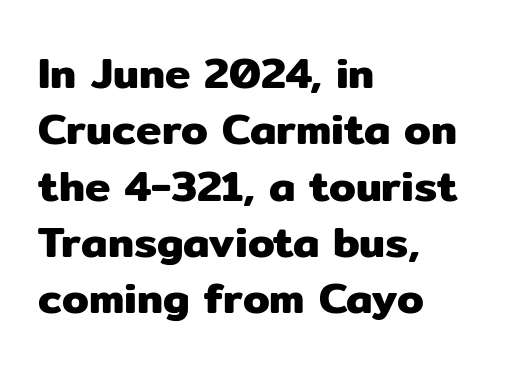
Q: Is the text italic (slanted)? A: No, it is upright.
Q: Is the typeface a serif or a sans-serif typeface? A: Sans-serif.
Q: Is the text underlined? A: No.
Q: How is the paragraph aligned? A: Left-aligned.
Q: Is the spacing between letters normal or unusually wide? A: Normal.
Q: Is the spacing between lines tight, normal or loose? A: Normal.
Q: Width (condensed, normal, or wide)? A: Normal.
Q: Stroke contrast? A: Low.
Q: x-height? A: Medium.
Q: Monospaced? A: No.
